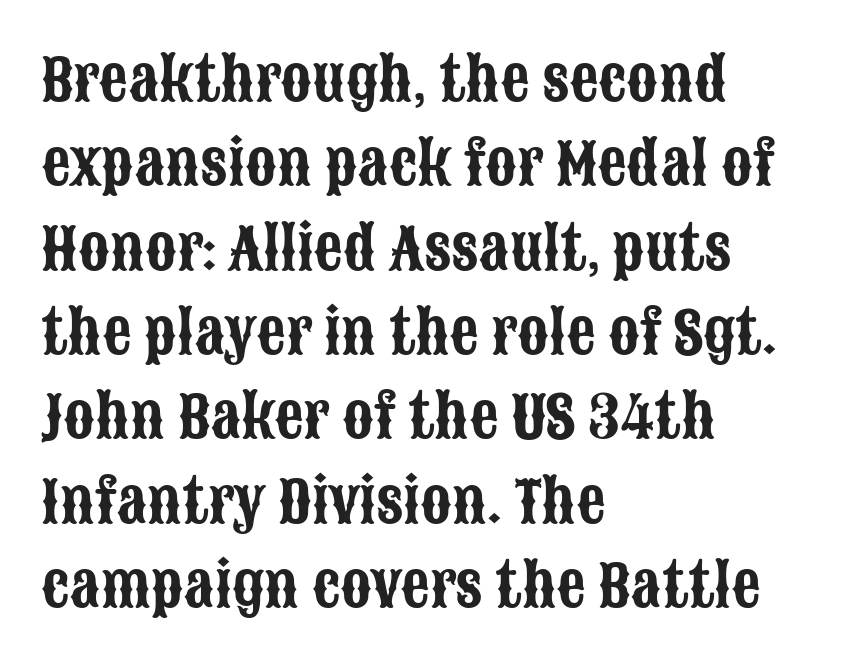
Q: Is the text italic (slanted)? A: No, it is upright.
Q: Is the typeface a serif or a sans-serif typeface? A: Sans-serif.
Q: Is the text underlined? A: No.
Q: How is the paragraph aligned? A: Left-aligned.
Q: Is the spacing between letters normal or unusually wide? A: Normal.
Q: Is the spacing between lines tight, normal or loose? A: Normal.
Q: Width (condensed, normal, or wide)? A: Condensed.
Q: Stroke contrast? A: Low.
Q: x-height? A: Large.
Q: Monospaced? A: No.
